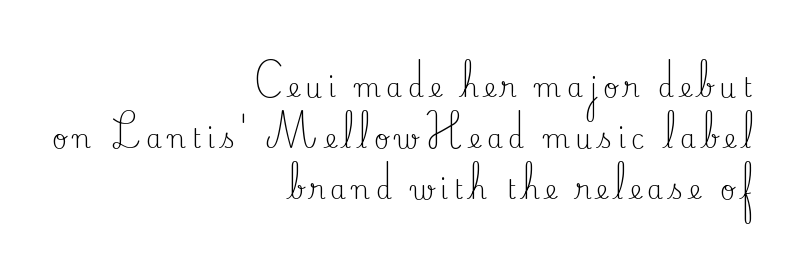
Beneath every word, the page is bare. Interline gaps are noticeably wide in this sample. The axis of the letterforms is exactly vertical. The passage shown has open, widely tracked lettering throughout. Caption: multi-line text, flush right, ragged left.
